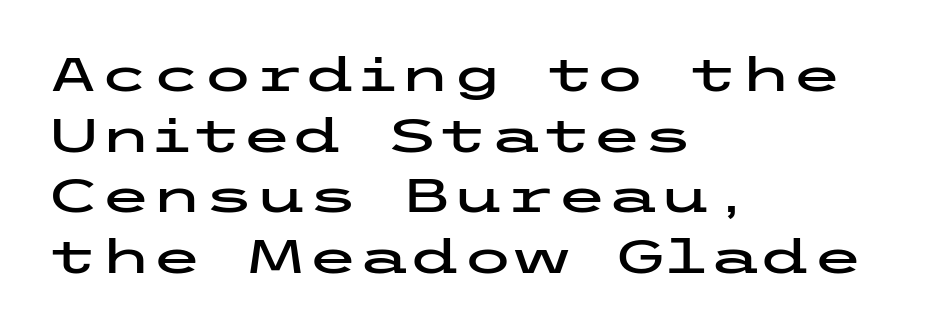
The image shows 47 px wide sans-serif type, upright; set left-aligned, normal line spacing (1.29x), normal letter spacing, not underlined; low stroke contrast and a medium x-height.
